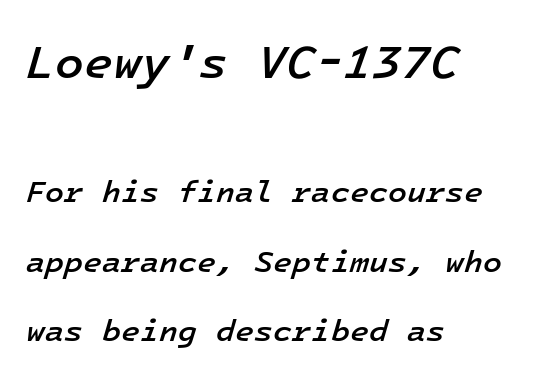
The passage is arranged the way most books set body copy — flush left. The glyphs look as if they've been sheared to an angle. Block one is the big one; block two sits smaller underneath. Horizontal bands of white between lines are thick stripes.
